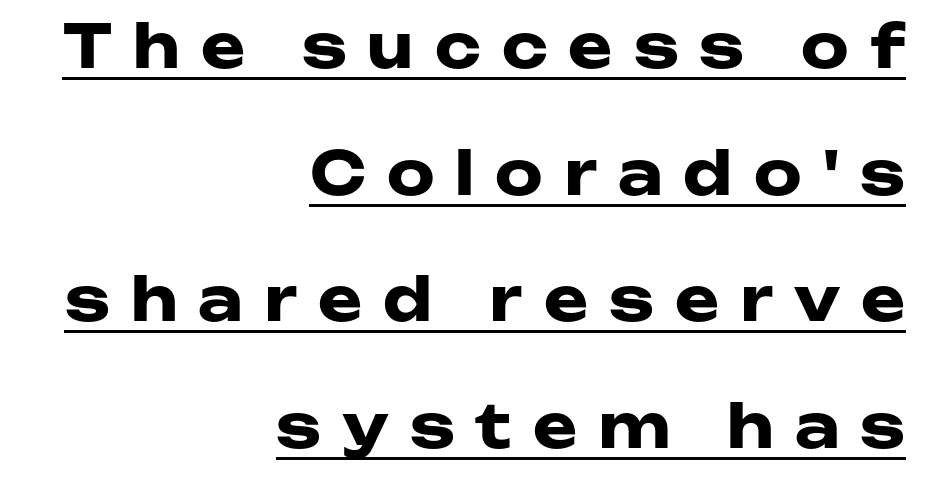
The image shows 60 px heavy, wide sans-serif type, upright; set right-aligned, loose line spacing (2.11x), unusually wide letter spacing (+0.35 em), underlined; low stroke contrast and a medium x-height.
